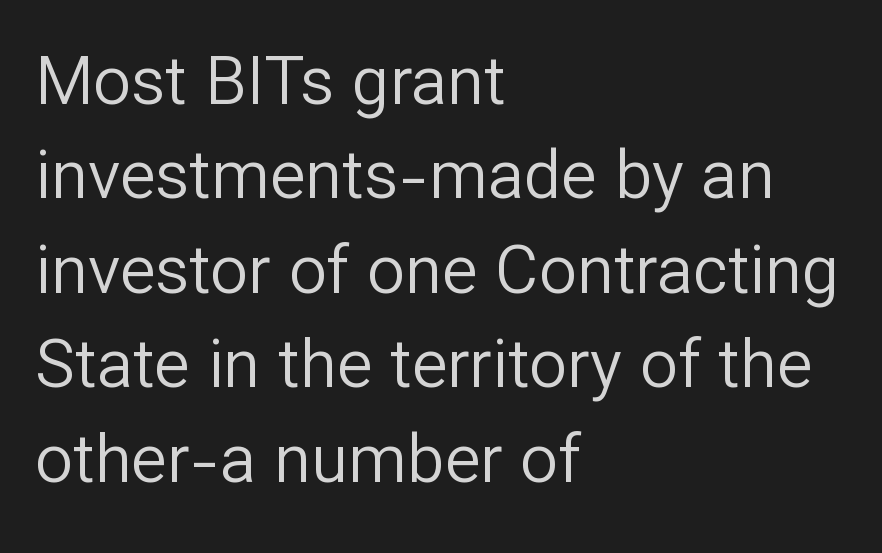
The image shows 67 px regular-weight sans-serif type, upright; set left-aligned, normal line spacing (1.41x), normal letter spacing, not underlined; low stroke contrast and a medium x-height.
